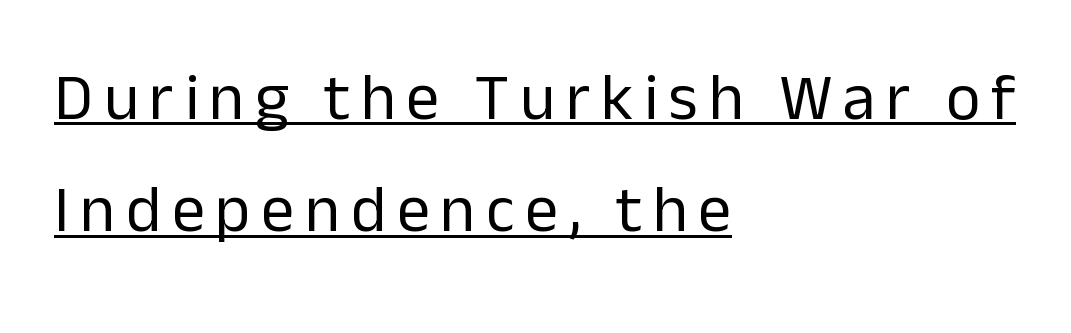
The image shows 66 px regular-weight sans-serif type, upright; set left-aligned, normal line spacing (1.7x), underlined; low stroke contrast and a medium x-height.
